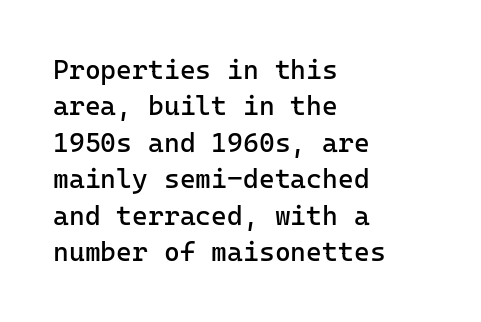
The image shows 27 px text type, upright; set left-aligned, normal line spacing (1.35x), normal letter spacing, not underlined.
